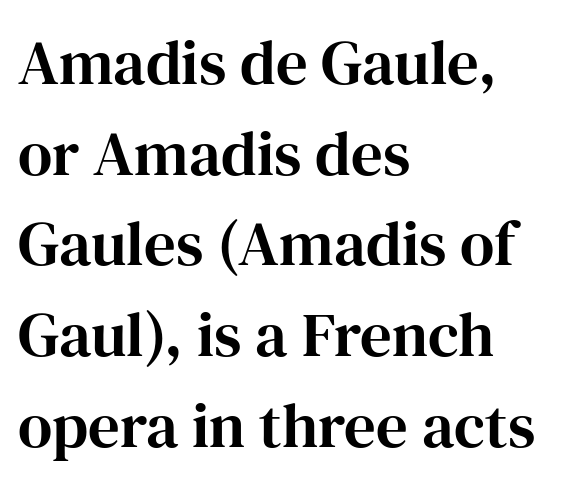
{"serif": "yes", "italic": "no", "width": "normal", "stroke_contrast": "high", "x_height": "medium", "monospaced": "no", "underline": "no", "align": "left", "line_spacing": "normal", "line_spacing_ratio": 1.44, "letter_spacing": "normal", "letter_spacing_em": 0.0, "glyph_px": 63}
